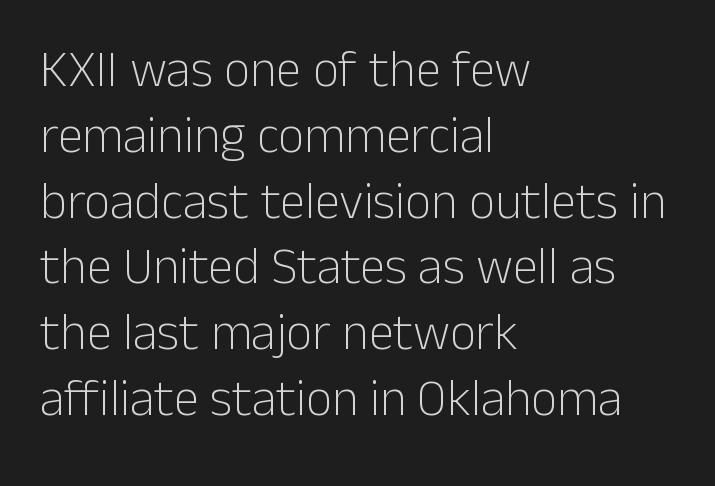
Q: Is the text bold? A: No.
Q: Is the text italic (slanted)? A: No, it is upright.
Q: Is the typeface a serif or a sans-serif typeface? A: Sans-serif.
Q: Is the text underlined? A: No.
Q: How is the paragraph aligned? A: Left-aligned.
Q: Is the spacing between letters normal or unusually wide? A: Normal.
Q: Is the spacing between lines tight, normal or loose? A: Normal.
Q: Width (condensed, normal, or wide)? A: Normal.
Q: Stroke contrast? A: Low.
Q: x-height? A: Medium.
Q: Monospaced? A: No.
